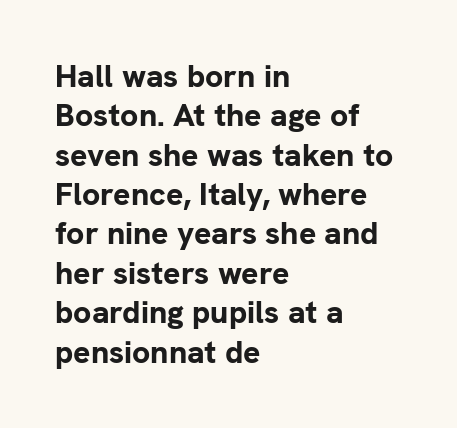
The image shows 32 px bold sans-serif type, upright; set left-aligned, line spacing 1.23x, normal letter spacing, not underlined; low stroke contrast and a medium x-height.
